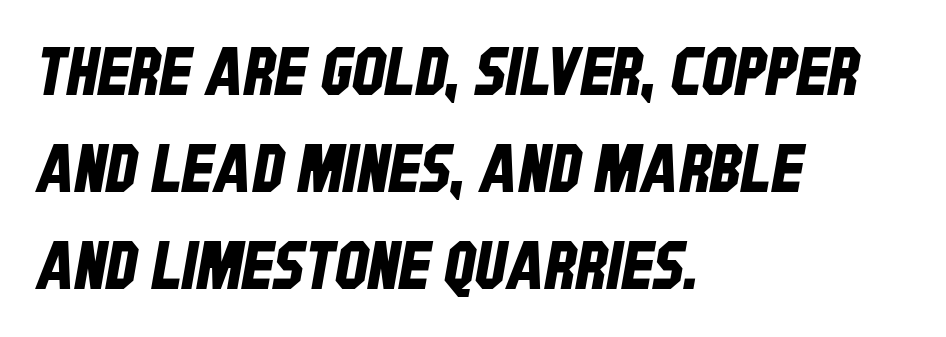
The image shows 66 px condensed sans-serif type; set left-aligned, normal line spacing (1.47x), normal letter spacing, not underlined; low stroke contrast and a large x-height.
